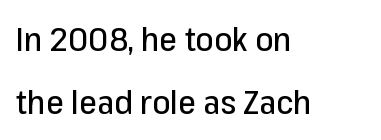
The image shows 32 px sans-serif type, upright; set left-aligned, loose line spacing (1.96x), normal letter spacing, not underlined; low stroke contrast and a medium x-height.
